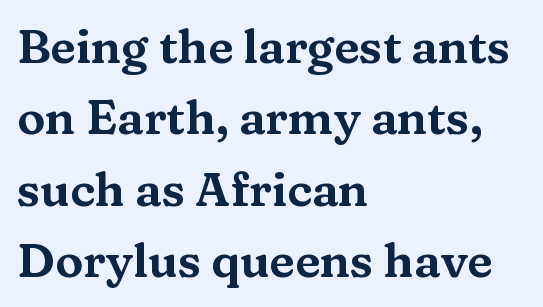
{"serif": "yes", "italic": "no", "width": "wide", "stroke_contrast": "medium", "x_height": "medium", "monospaced": "no", "underline": "no", "align": "left", "line_spacing": "normal", "line_spacing_ratio": 1.52, "letter_spacing": "normal", "letter_spacing_em": 0.0, "glyph_px": 47}
